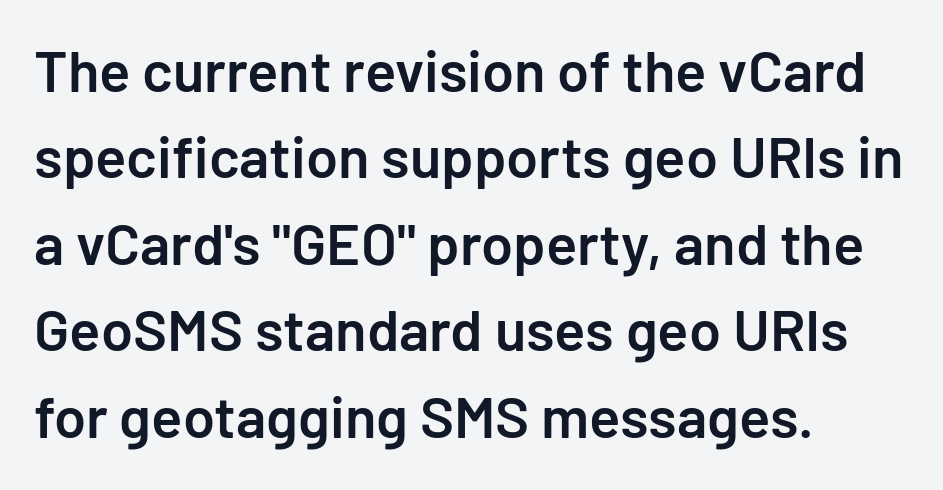
Reading down the block, your eye returns to a fixed left position each line. Just letters on the line, the space beneath them empty. Is this a fixed-width face? No — the glyphs have proportional, varying widths. A bit beefed up — I'd call it semibold rather than bold. Unlike italic type, these characters show no tilt at all.
